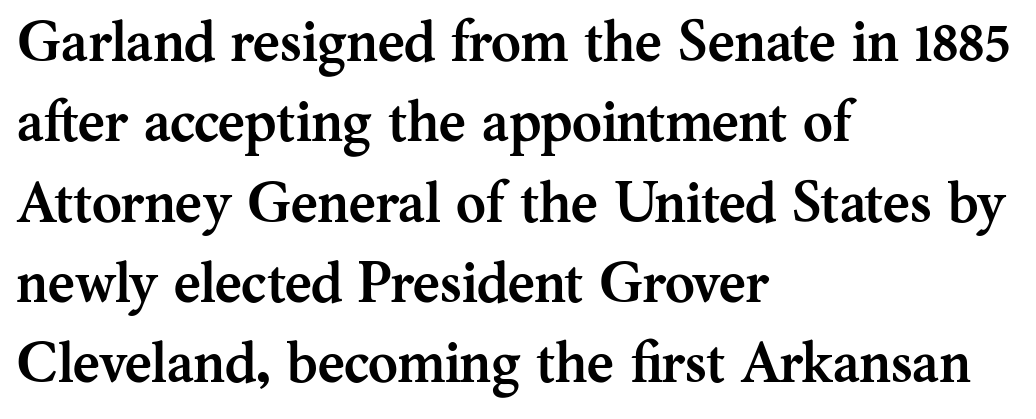
{"serif": "yes", "italic": "no", "bold": "yes", "weight": "semibold", "width": "normal", "stroke_contrast": "medium", "x_height": "medium", "monospaced": "no", "underline": "no", "align": "left", "line_spacing": "normal", "line_spacing_ratio": 1.41, "letter_spacing": "normal", "letter_spacing_em": 0.0, "glyph_px": 57}
